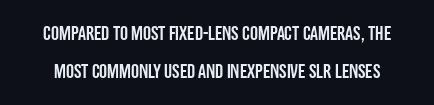
{"italic": "no", "underline": "no", "line_spacing": "loose", "line_spacing_ratio": 1.91, "letter_spacing": "normal", "letter_spacing_em": 0.0, "glyph_px": 20}
